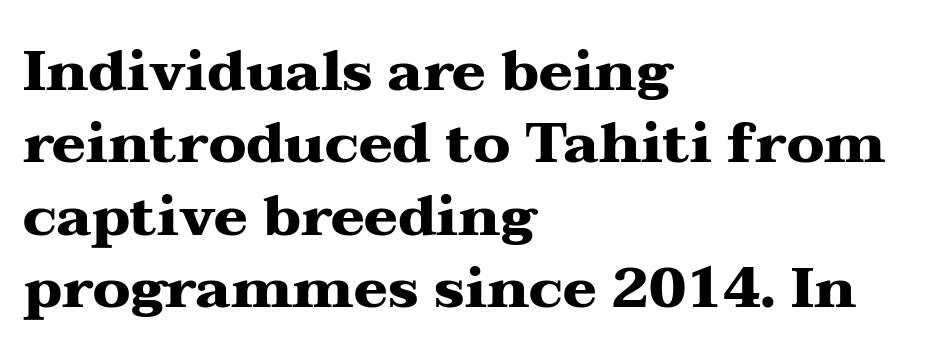
{"serif": "yes", "italic": "no", "bold": "yes", "weight": "heavy", "width": "wide", "stroke_contrast": "medium", "x_height": "medium", "monospaced": "no", "underline": "no", "align": "left", "line_spacing": "normal", "line_spacing_ratio": 1.27, "letter_spacing": "normal", "letter_spacing_em": 0.0, "glyph_px": 57}
